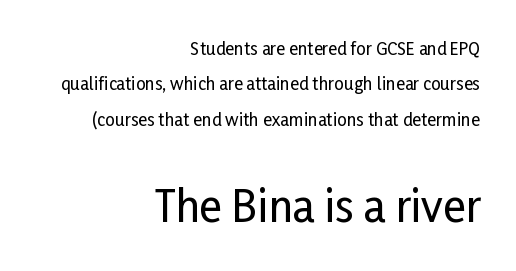
{"serif": "no", "italic": "no", "width": "condensed", "stroke_contrast": "low", "x_height": "medium", "monospaced": "no", "underline": "no", "align": "right", "line_spacing": "loose", "line_spacing_ratio": 2.08, "letter_spacing": "normal", "letter_spacing_em": 0.0, "larger_block": "second", "size_ratio": 2.53, "glyph_px": 43}
